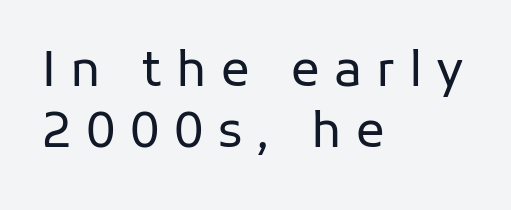
It's the straight-up-and-down kind of type. Notice how the passage keeps a crisp vertical edge on the left only. The letterforms stand isolated, each surrounded by extra space. The lines sit at an ordinary, default distance from one another.
